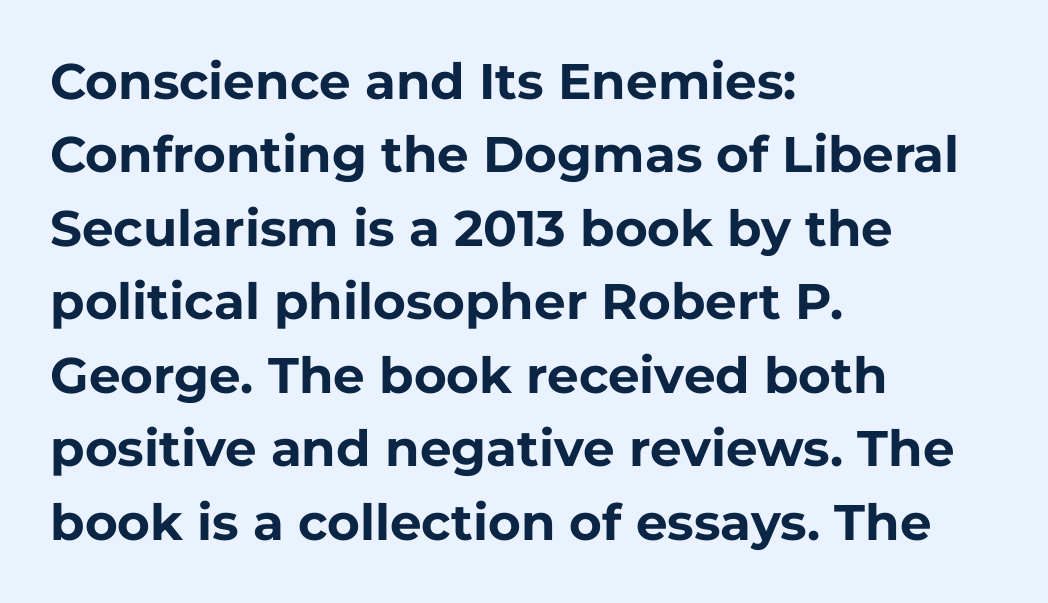
The image shows 50 px bold sans-serif type, upright; set left-aligned, normal line spacing (1.47x), normal letter spacing, not underlined; low stroke contrast and a medium x-height.
